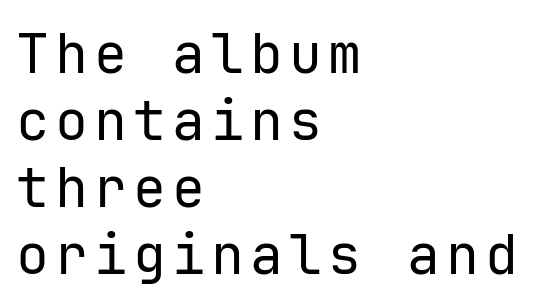
{"serif": "no", "italic": "no", "bold": "no", "weight": "regular", "width": "normal", "stroke_contrast": "low", "x_height": "medium", "monospaced": "yes", "underline": "no", "align": "left", "line_spacing_ratio": 1.22, "glyph_px": 55}
